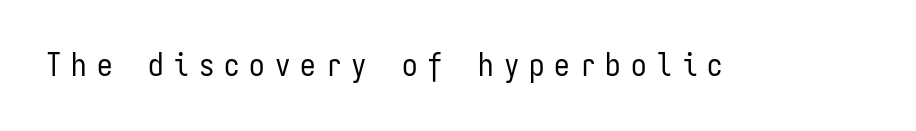
Q: Is the text bold? A: No.
Q: Is the text italic (slanted)? A: No, it is upright.
Q: Is the typeface a serif or a sans-serif typeface? A: Sans-serif.
Q: Is the text underlined? A: No.
Q: Is the spacing between letters normal or unusually wide? A: Unusually wide.
Q: Width (condensed, normal, or wide)? A: Condensed.
Q: Stroke contrast? A: Low.
Q: x-height? A: Medium.
Q: Monospaced? A: Yes.
